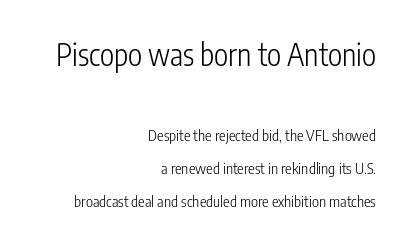
Q: Is the text bold? A: No.
Q: Is the text italic (slanted)? A: No, it is upright.
Q: Is the typeface a serif or a sans-serif typeface? A: Sans-serif.
Q: Is the text underlined? A: No.
Q: How is the paragraph aligned? A: Right-aligned.
Q: Is the spacing between letters normal or unusually wide? A: Normal.
Q: Is the spacing between lines tight, normal or loose? A: Loose.
Q: Which block of text is set in a larger size, the first (top) or the second (bottom)? A: The first (top) one.
Q: Width (condensed, normal, or wide)? A: Condensed.
Q: Stroke contrast? A: Low.
Q: x-height? A: Medium.
Q: Monospaced? A: No.
